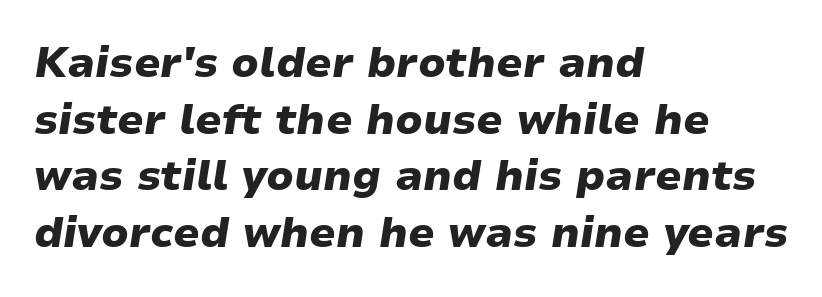
{"italic": "yes", "lean": "right", "slant_degrees": 9, "bold": "yes", "weight": "heavy", "width": "wide", "stroke_contrast": "low", "x_height": "medium", "monospaced": "no", "underline": "no", "align": "left", "line_spacing": "normal", "line_spacing_ratio": 1.35, "letter_spacing": "normal", "letter_spacing_em": 0.0, "glyph_px": 42}
